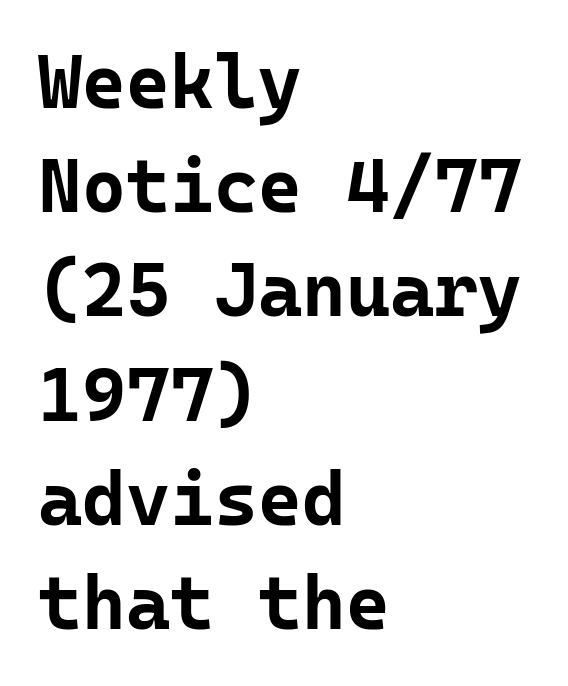
The rendering anchors every line to the left-hand side. Here the designer chose a console-style face with uniform glyph widths. The letters stand upright; this is a roman face. These lines keep a tight, regular rhythm from letter to letter. Is the type bold? Yes — the strokes are clearly thick and heavy.
